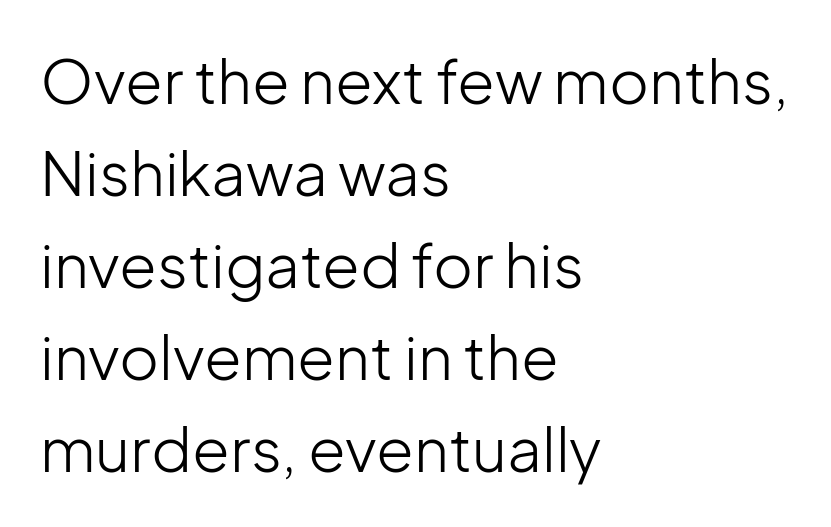
The rows are spaced the way most documents space them. The type sits square on the baseline with zero lean. Honestly, the letter spacing is just normal — you wouldn't notice it. The paragraph has a hard left edge and a soft right edge.
